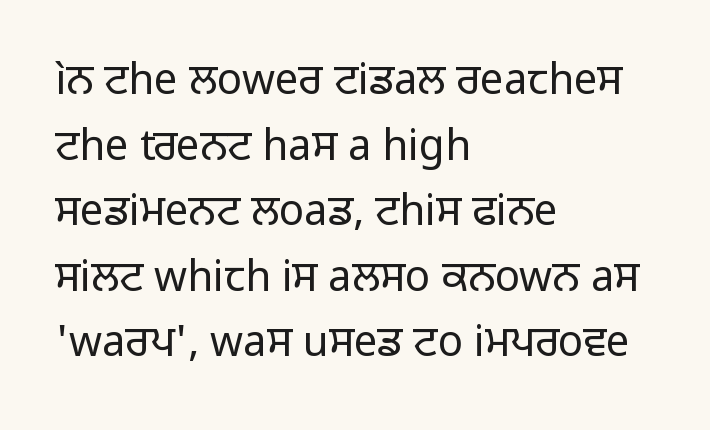
The leading is moderate, giving the passage an even texture. All the whitespace from short lines collects on the right. The strip under each line holds only bare page. Unlike italic type, these characters show no tilt at all.
